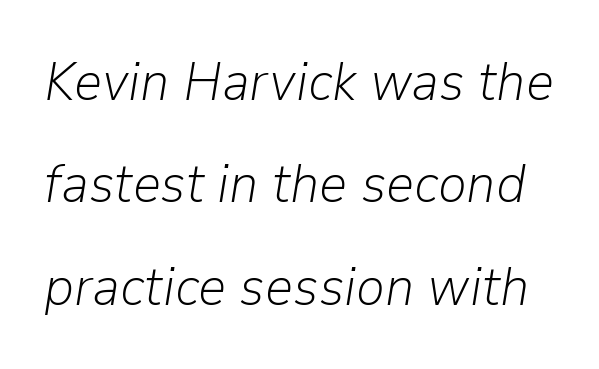
{"italic": "yes", "lean": "right", "slant_degrees": 9, "bold": "no", "weight": "light", "width": "normal", "stroke_contrast": "low", "x_height": "medium", "monospaced": "no", "underline": "no", "line_spacing_ratio": 1.86, "letter_spacing": "normal", "letter_spacing_em": 0.0, "glyph_px": 55}
